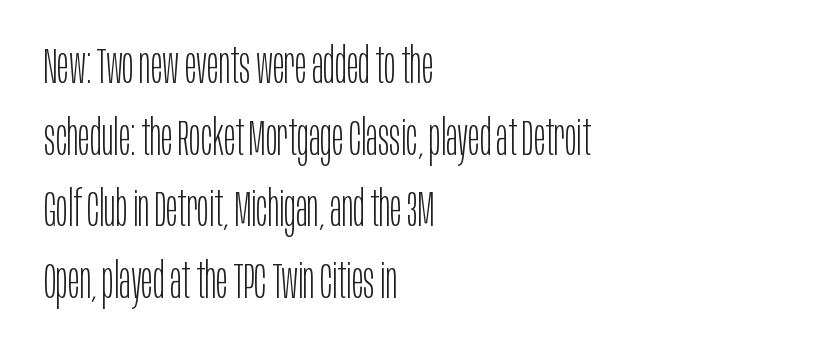
Q: Is the text bold? A: No.
Q: Is the text italic (slanted)? A: No, it is upright.
Q: Is the typeface a serif or a sans-serif typeface? A: Sans-serif.
Q: Is the text underlined? A: No.
Q: How is the paragraph aligned? A: Left-aligned.
Q: Is the spacing between letters normal or unusually wide? A: Normal.
Q: Is the spacing between lines tight, normal or loose? A: Normal.
Q: Width (condensed, normal, or wide)? A: Condensed.
Q: Stroke contrast? A: Low.
Q: x-height? A: Large.
Q: Monospaced? A: No.
